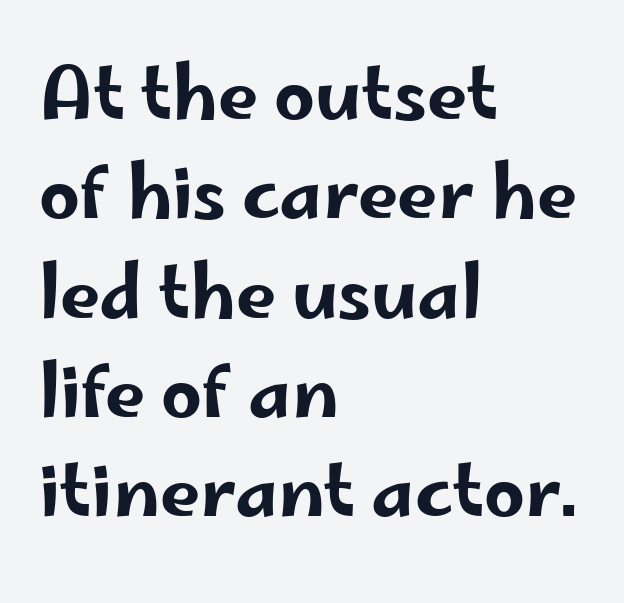
These lines are set flush left with a ragged right edge. The passage shown has conventional tracking throughout. Nope, no serifs anywhere on these letters. Notice how descenders clear the ascenders below comfortably — that's standard leading. Underline: absent.
